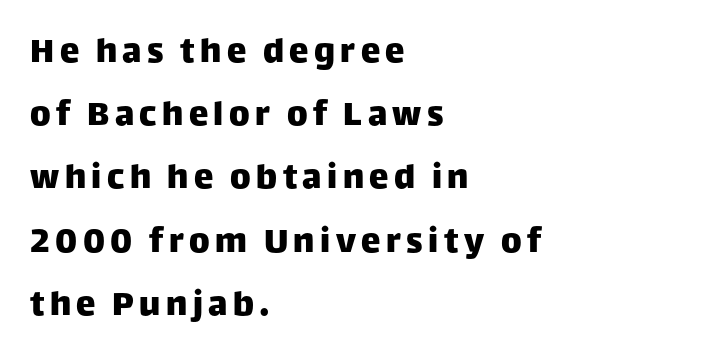
No italicization has been applied; the sample stays upright. The area under the type is left untouched. Look at the bottom of the vertical strokes: they stop flat, with no serifs. Think of a printed novel: that variable character pitch is what you see here. This rendering uses left alignment, leaving the right contour irregular. Baseline-to-baseline distance is the conventional proportion of letter height.
